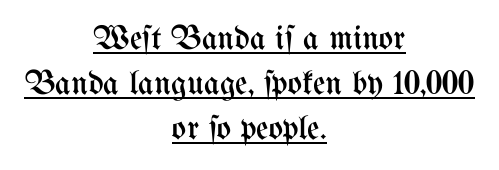
Q: Is the text bold? A: No.
Q: Is the text italic (slanted)? A: No, it is upright.
Q: Is the text underlined? A: Yes.
Q: How is the paragraph aligned? A: Centered.
Q: Is the spacing between letters normal or unusually wide? A: Normal.
Q: Is the spacing between lines tight, normal or loose? A: Normal.
Q: Width (condensed, normal, or wide)? A: Condensed.
Q: Stroke contrast? A: Medium.
Q: x-height? A: Medium.
Q: Monospaced? A: No.
